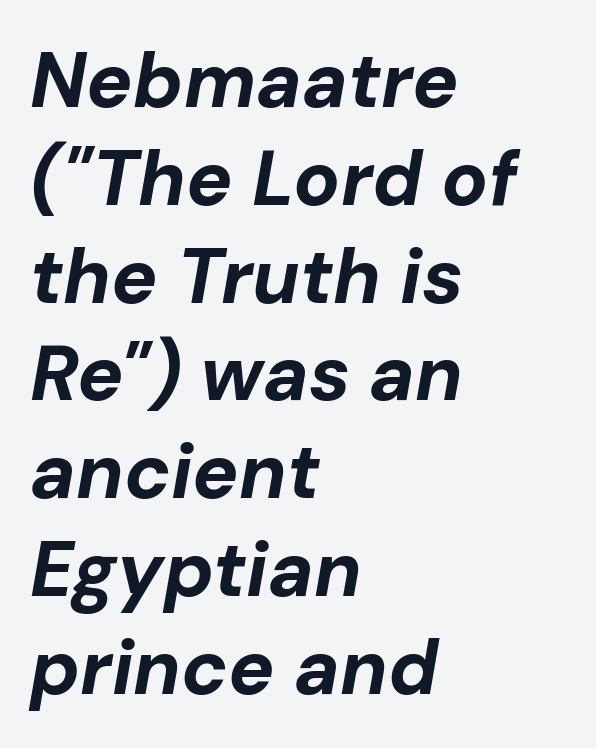
Normally led — the rows are evenly, conventionally spaced. A bare baseline throughout the passage. Proportional: the letters do not fall into vertical columns. The passage shown leans; its letterforms are oblique.
